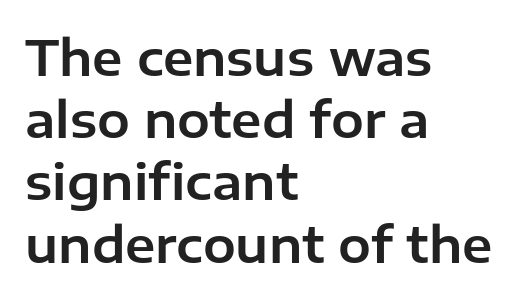
A typesetter would call this proportional, since set widths differ per character. Is the block centered? No — it sits flush against the left margin. In terms of letterform style, serifs are entirely absent. Interline gaps are of average width in this sample. Honestly, there is no underline to notice here at all. This is roman type, the default non-slanted kind.
